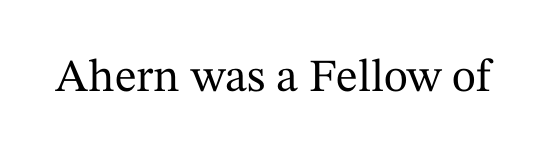
The string is rendered with underlining switched off. The face used here is proportionally spaced, like ordinary book or web type. No italicization has been applied; the sample stays upright. Is this a sans? No — the strokes have serifs. In terms of letterspacing, this is plain default setting.
